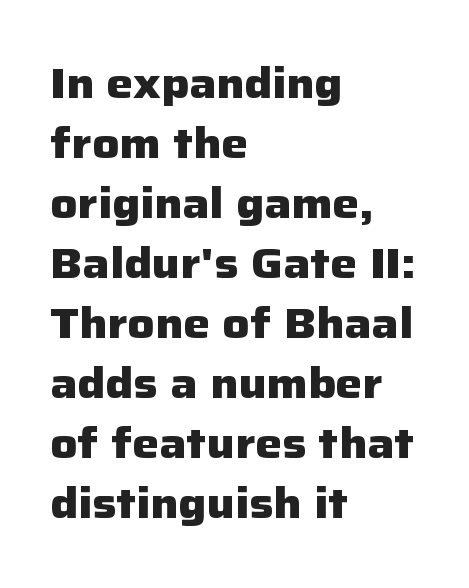
These lines are composed in type without serifs. Students, this is bold: see how much ink each stroke carries. This is the regular roman posture of the typeface. Baseline-to-baseline distance is the conventional proportion of letter height. Leftover space on each line is placed entirely after the last word.
